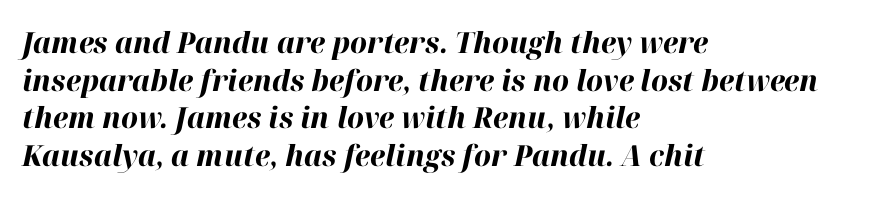
The image shows 29 px bold type, italic (leaning right); set left-aligned, normal line spacing (1.3x), normal letter spacing, not underlined; high stroke contrast and a medium x-height.
